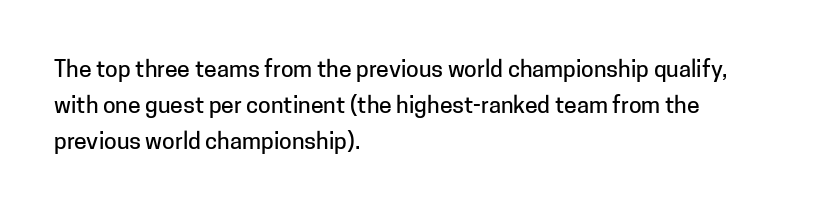
{"italic": "no", "underline": "no", "align": "left", "line_spacing": "normal", "line_spacing_ratio": 1.56, "letter_spacing": "normal", "letter_spacing_em": 0.0, "glyph_px": 23}
